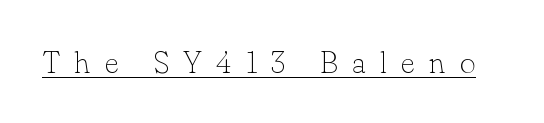
Q: Is the text bold? A: No.
Q: Is the text italic (slanted)? A: No, it is upright.
Q: Is the typeface a serif or a sans-serif typeface? A: Serif.
Q: Is the text underlined? A: Yes.
Q: Is the spacing between letters normal or unusually wide? A: Unusually wide.
Q: Width (condensed, normal, or wide)? A: Normal.
Q: Stroke contrast? A: Low.
Q: x-height? A: Small.
Q: Monospaced? A: No.
